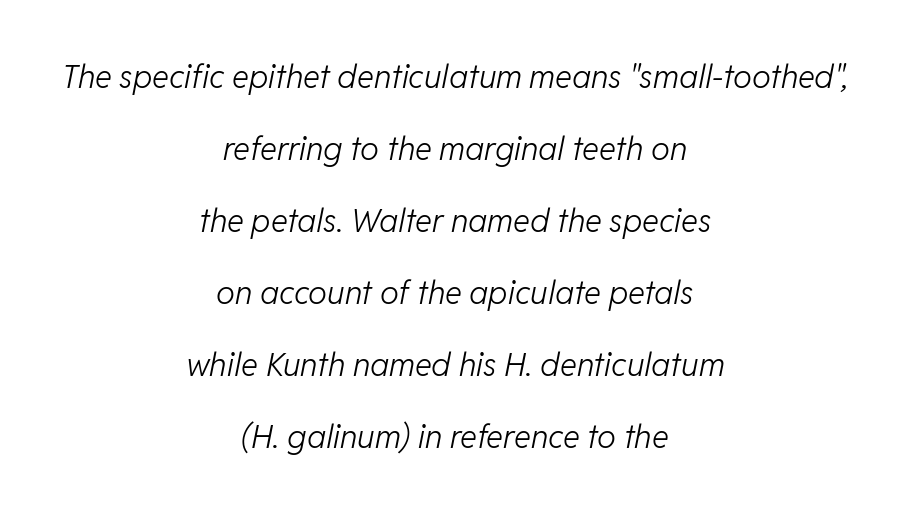
Q: Is the text bold? A: No.
Q: Is the text italic (slanted)? A: Yes, it leans right by about 11 degrees.
Q: Is the text underlined? A: No.
Q: How is the paragraph aligned? A: Centered.
Q: Is the spacing between letters normal or unusually wide? A: Normal.
Q: Is the spacing between lines tight, normal or loose? A: Loose.
Q: Width (condensed, normal, or wide)? A: Normal.
Q: Stroke contrast? A: Low.
Q: x-height? A: Medium.
Q: Monospaced? A: No.
